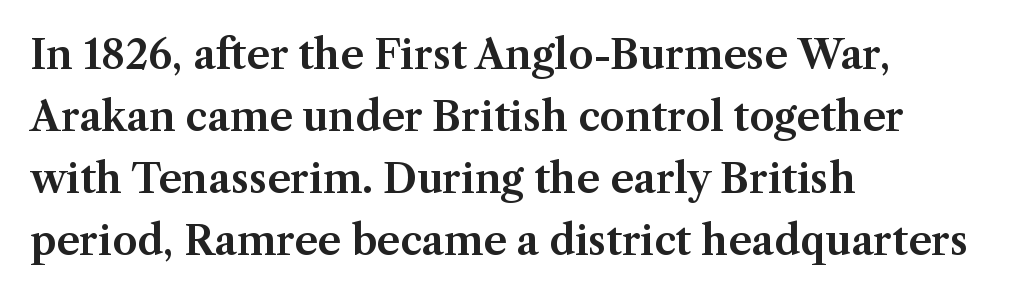
The typography opts for an upright posture over an oblique one. The rendering shows small feet on the letterforms — a serif design. Proportional: the letters do not fall into vertical columns. The specimen omits any rule beneath the text block's lines. Regular leading.
